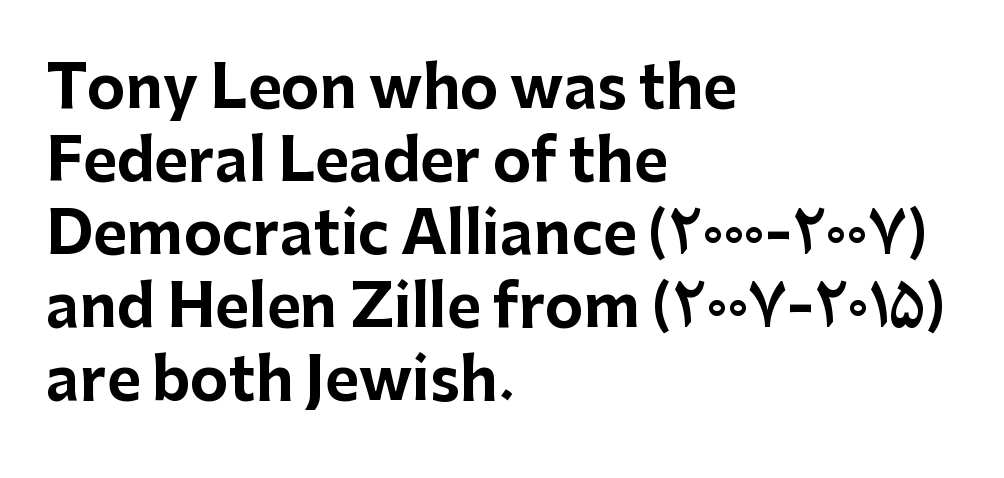
The image shows 58 px bold sans-serif type, upright; set left-aligned, normal line spacing (1.26x), normal letter spacing, not underlined; low stroke contrast and a medium x-height.
